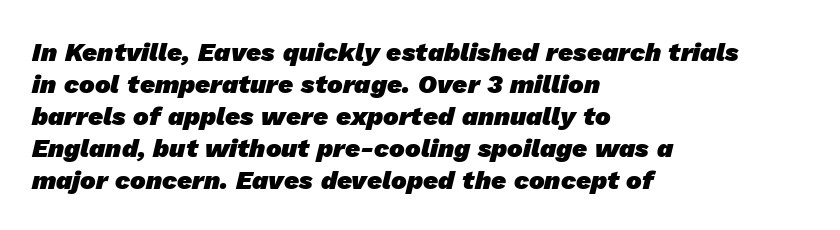
The space beneath each line is pristine and unruled. The compositor pushed each line to the left boundary. No extra tracking has been applied to these lines. Heavy, bold letterforms.
